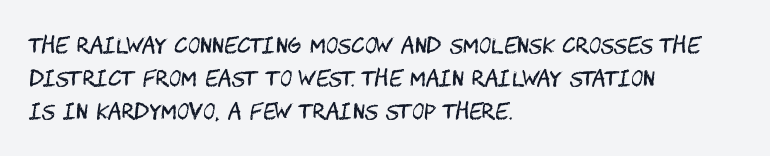
The image shows 21 px text type, upright; set left-aligned, normal line spacing (1.58x), normal letter spacing, not underlined.
